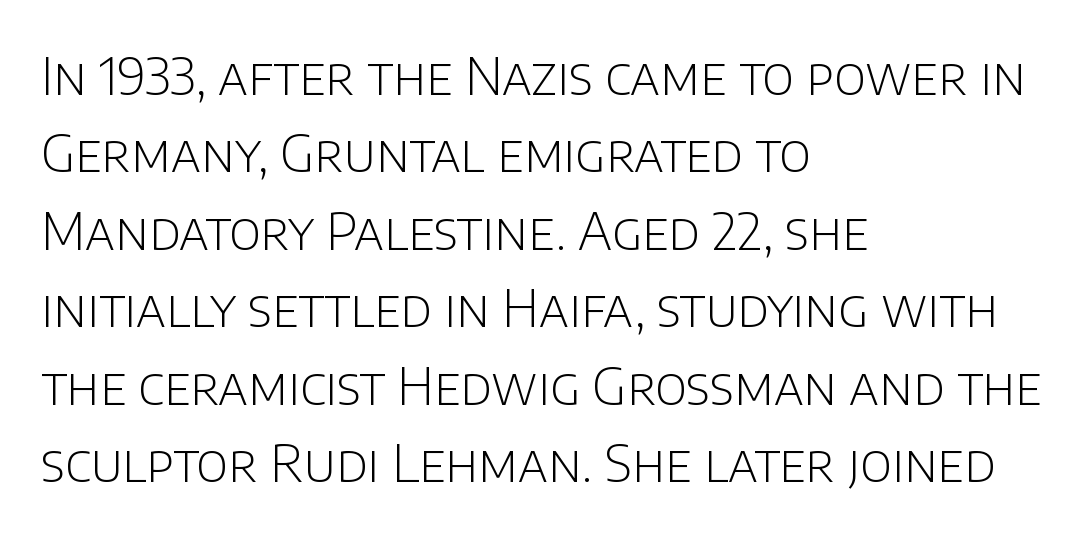
Q: Is the text bold? A: No.
Q: Is the text italic (slanted)? A: No, it is upright.
Q: Is the typeface a serif or a sans-serif typeface? A: Sans-serif.
Q: Is the text underlined? A: No.
Q: How is the paragraph aligned? A: Left-aligned.
Q: Is the spacing between letters normal or unusually wide? A: Normal.
Q: Is the spacing between lines tight, normal or loose? A: Normal.
Q: Width (condensed, normal, or wide)? A: Normal.
Q: Stroke contrast? A: Low.
Q: x-height? A: Large.
Q: Monospaced? A: No.
